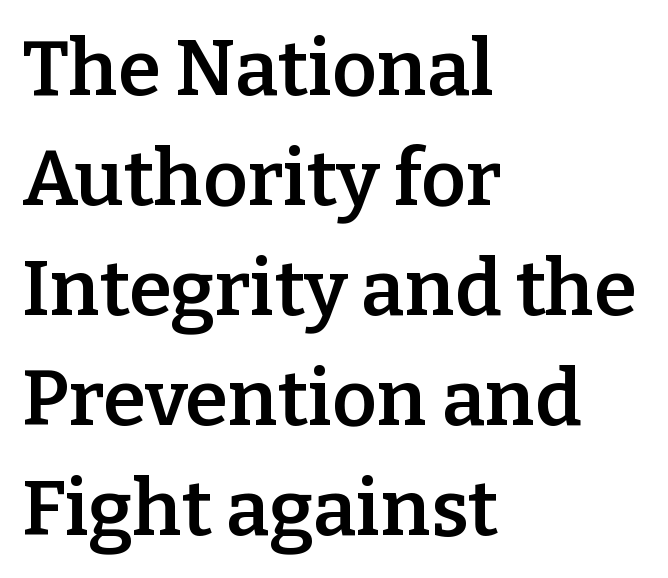
Do the characters align in a grid? No, the font is proportional. Ordinary non-slanted type is in use. Weight check: semibold — heavier than regular, not quite bold. Characters follow at the spacing the type designer built in. Alignment: flush left. Each letter's strokes conclude with small projecting serifs.
